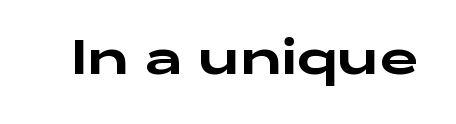
{"serif": "no", "italic": "no", "width": "wide", "stroke_contrast": "low", "x_height": "medium", "monospaced": "no", "underline": "no", "letter_spacing": "normal", "letter_spacing_em": 0.0, "glyph_px": 48}
